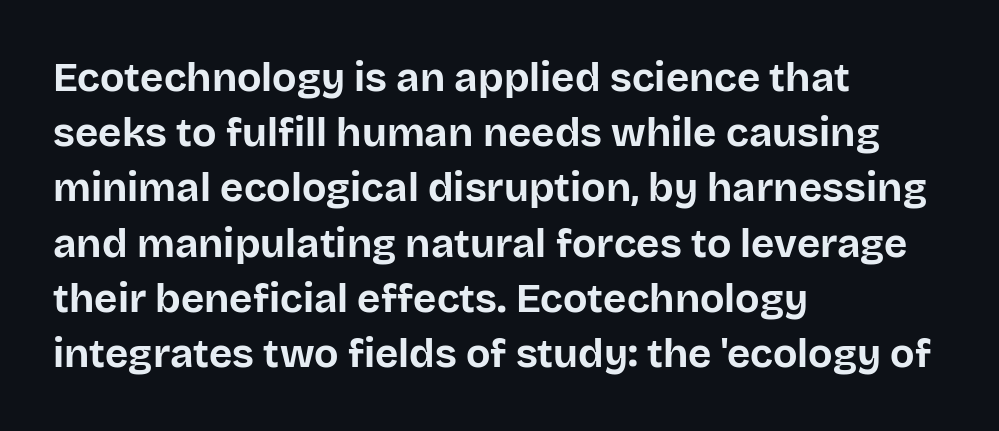
Q: Is the text bold? A: Yes.
Q: Is the text italic (slanted)? A: No, it is upright.
Q: Is the typeface a serif or a sans-serif typeface? A: Sans-serif.
Q: Is the text underlined? A: No.
Q: How is the paragraph aligned? A: Left-aligned.
Q: Is the spacing between letters normal or unusually wide? A: Normal.
Q: Is the spacing between lines tight, normal or loose? A: Normal.
Q: Width (condensed, normal, or wide)? A: Normal.
Q: Stroke contrast? A: Low.
Q: x-height? A: Large.
Q: Monospaced? A: No.
